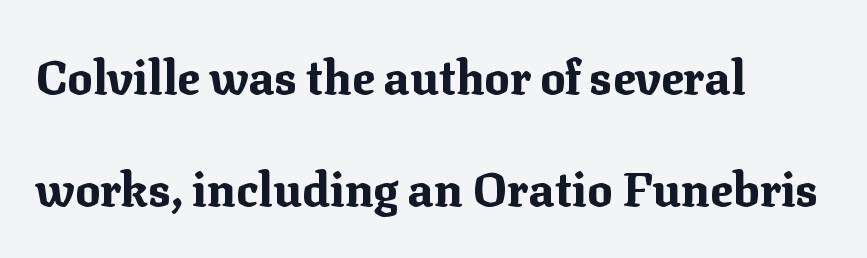
Q: Is the text bold? A: Yes.
Q: Is the text italic (slanted)? A: No, it is upright.
Q: Is the typeface a serif or a sans-serif typeface? A: Serif.
Q: Is the text underlined? A: No.
Q: How is the paragraph aligned? A: Left-aligned.
Q: Is the spacing between letters normal or unusually wide? A: Normal.
Q: Is the spacing between lines tight, normal or loose? A: Loose.
Q: Width (condensed, normal, or wide)? A: Normal.
Q: Stroke contrast? A: Medium.
Q: x-height? A: Medium.
Q: Monospaced? A: No.
